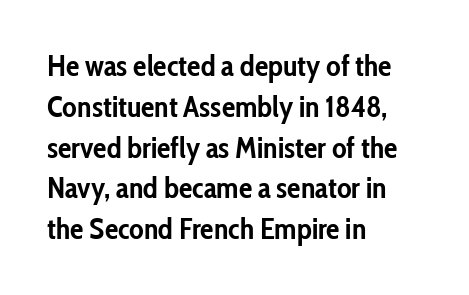
The rendering uses a moderate line-height, typical for paragraphs. Is the type bold? Yes — the strokes are clearly thick and heavy. Is the letter spacing exaggerated? No — it looks like the ordinary default. The face used here is a sans, in the tradition of grotesques and geometrics. These lines stack with their left ends in a neat column.
